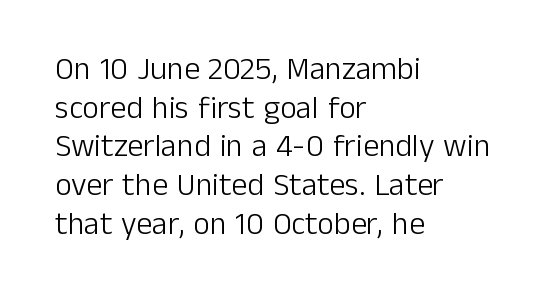
The image shows 32 px light sans-serif type, upright; set left-aligned, line spacing 1.21x, normal letter spacing, not underlined; low stroke contrast and a medium x-height.
